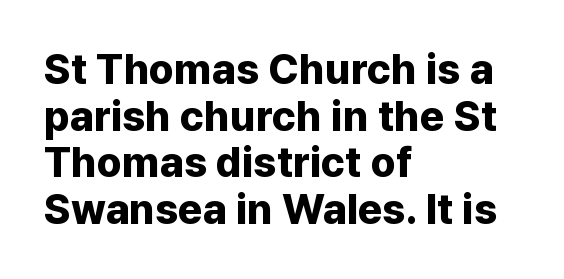
Q: Is the text bold? A: Yes.
Q: Is the text italic (slanted)? A: No, it is upright.
Q: Is the typeface a serif or a sans-serif typeface? A: Sans-serif.
Q: Is the text underlined? A: No.
Q: How is the paragraph aligned? A: Left-aligned.
Q: Is the spacing between letters normal or unusually wide? A: Normal.
Q: Is the spacing between lines tight, normal or loose? A: Tight.
Q: Width (condensed, normal, or wide)? A: Normal.
Q: Stroke contrast? A: Low.
Q: x-height? A: Medium.
Q: Monospaced? A: No.
